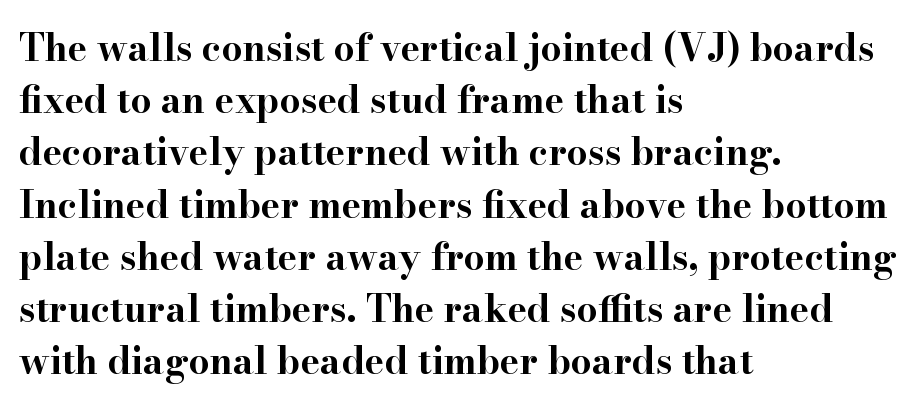
The image shows 37 px bold, wide serif type, upright; set left-aligned, normal line spacing (1.41x), normal letter spacing, not underlined; high stroke contrast and a small x-height.
